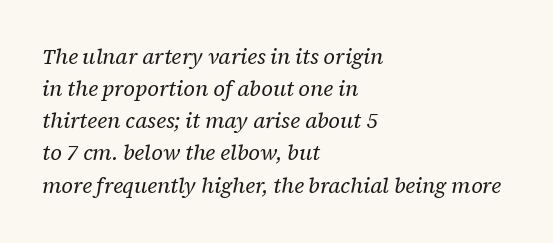
The image shows 21 px text type, italic (leaning right); set left-aligned, normal line spacing (1.53x), normal letter spacing, not underlined.
